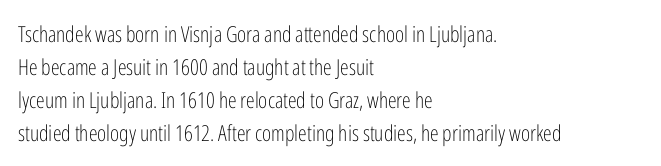
{"italic": "no", "bold": "no", "underline": "no", "align": "left", "line_spacing": "normal", "line_spacing_ratio": 1.5, "letter_spacing": "normal", "letter_spacing_em": 0.0, "glyph_px": 22}
